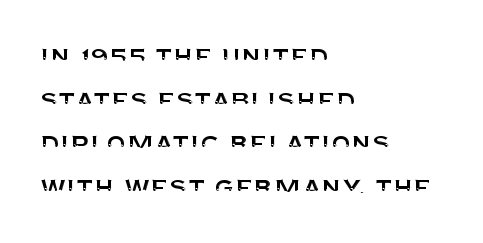
The image shows 32 px sans-serif type, upright; set left-aligned, normal line spacing (1.36x), normal letter spacing, not underlined; medium stroke contrast and a large x-height.
